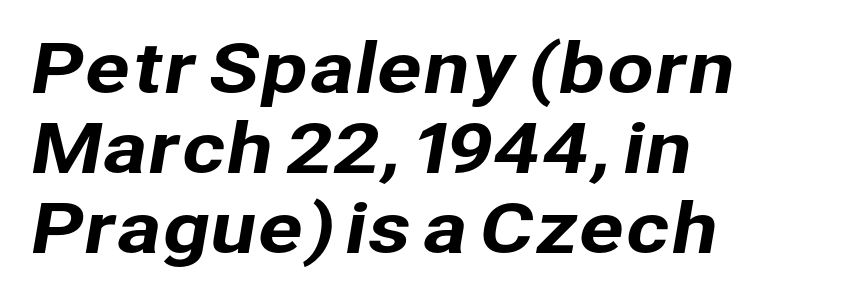
Q: Is the typeface a serif or a sans-serif typeface? A: Sans-serif.
Q: Is the text underlined? A: No.
Q: How is the paragraph aligned? A: Left-aligned.
Q: Is the spacing between letters normal or unusually wide? A: Normal.
Q: Width (condensed, normal, or wide)? A: Normal.
Q: Stroke contrast? A: Low.
Q: x-height? A: Medium.
Q: Monospaced? A: No.
